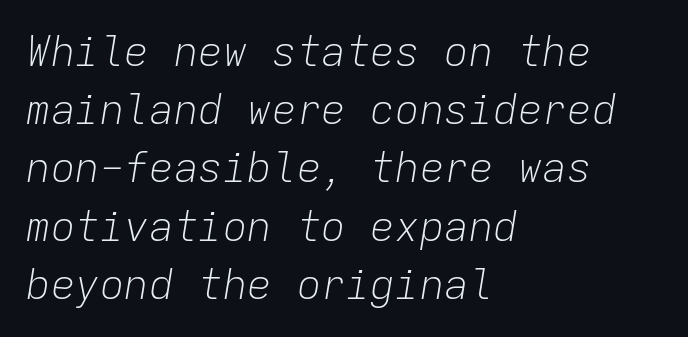
{"italic": "yes", "lean": "right", "slant_degrees": 9, "bold": "no", "weight": "light", "width": "normal", "stroke_contrast": "low", "x_height": "medium", "monospaced": "yes", "underline": "no", "align": "left", "line_spacing": "normal", "line_spacing_ratio": 1.42, "letter_spacing": "normal", "letter_spacing_em": 0.0, "glyph_px": 41}
